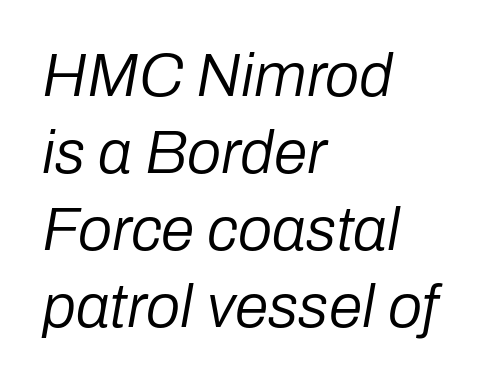
{"italic": "yes", "lean": "right", "slant_degrees": 10, "bold": "no", "weight": "regular", "width": "normal", "stroke_contrast": "low", "x_height": "medium", "monospaced": "no", "underline": "no", "align": "left", "line_spacing": "normal", "line_spacing_ratio": 1.26, "letter_spacing": "normal", "letter_spacing_em": 0.0, "glyph_px": 61}
